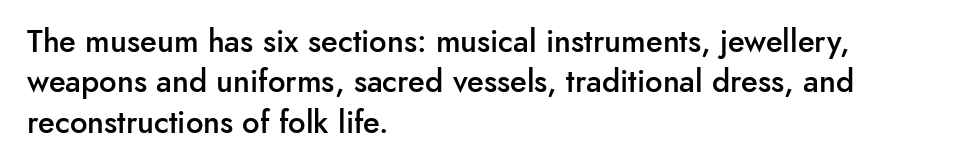
Q: Is the text bold? A: Semi-bold.
Q: Is the text italic (slanted)? A: No, it is upright.
Q: Is the typeface a serif or a sans-serif typeface? A: Sans-serif.
Q: Is the text underlined? A: No.
Q: How is the paragraph aligned? A: Left-aligned.
Q: Is the spacing between letters normal or unusually wide? A: Normal.
Q: Is the spacing between lines tight, normal or loose? A: Normal.
Q: Width (condensed, normal, or wide)? A: Normal.
Q: Stroke contrast? A: Low.
Q: x-height? A: Small.
Q: Monospaced? A: No.
